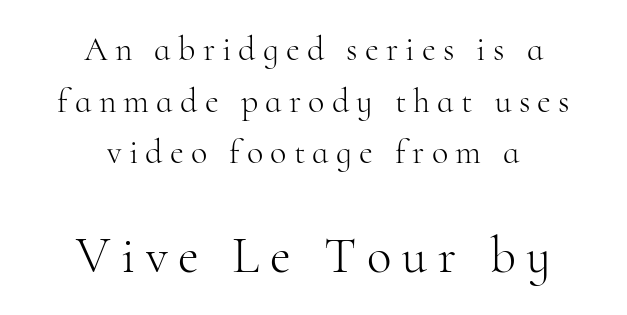
{"serif": "yes", "italic": "no", "bold": "no", "weight": "light", "width": "normal", "stroke_contrast": "high", "x_height": "small", "monospaced": "no", "underline": "no", "align": "center", "line_spacing": "normal", "line_spacing_ratio": 1.52, "letter_spacing": "wide", "letter_spacing_em": 0.21, "larger_block": "second", "size_ratio": 1.5, "glyph_px": 51}
